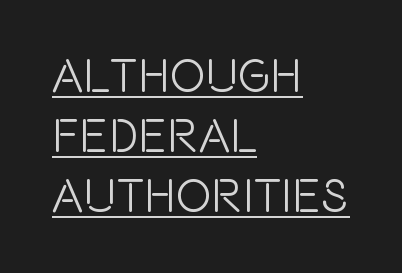
The image shows 48 px condensed sans-serif type, upright; set left-aligned, normal line spacing (1.25x), normal letter spacing, underlined; a large x-height.
